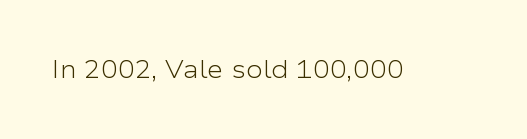
{"italic": "no", "bold": "no", "underline": "no", "letter_spacing": "normal", "letter_spacing_em": 0.0, "glyph_px": 25}
